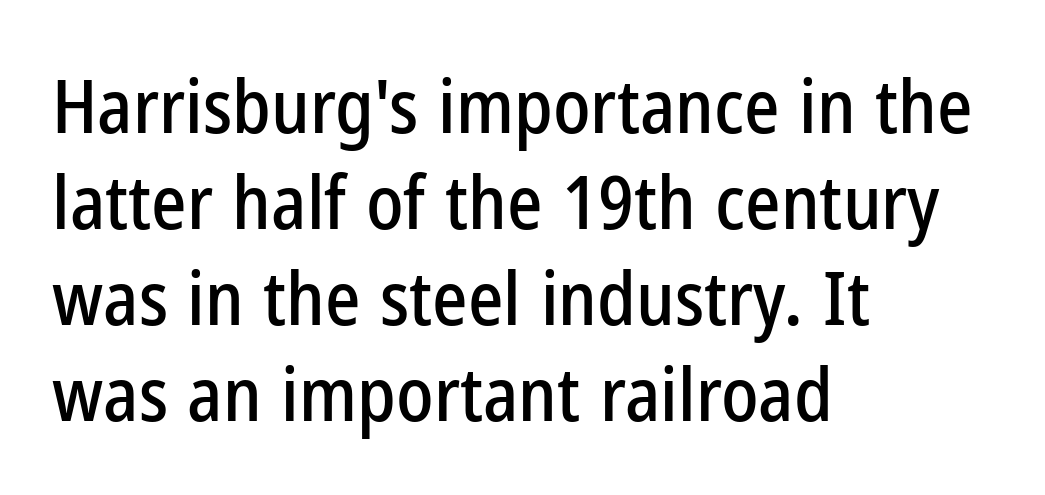
Q: Is the text italic (slanted)? A: No, it is upright.
Q: Is the typeface a serif or a sans-serif typeface? A: Sans-serif.
Q: Is the text underlined? A: No.
Q: How is the paragraph aligned? A: Left-aligned.
Q: Is the spacing between letters normal or unusually wide? A: Normal.
Q: Is the spacing between lines tight, normal or loose? A: Normal.
Q: Width (condensed, normal, or wide)? A: Condensed.
Q: Stroke contrast? A: Low.
Q: x-height? A: Medium.
Q: Monospaced? A: No.
